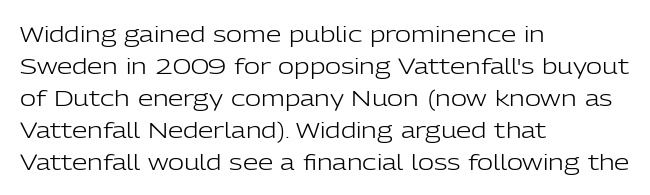
This sample uses an upright cut, with every glyph sitting square on the baseline. Check the space under the baseline: it is left empty. These lines are set flush left with a ragged right edge. Weight: not bold — regular or lighter.
